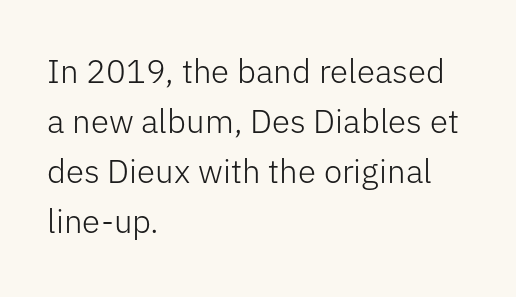
{"serif": "no", "italic": "no", "bold": "no", "weight": "light", "width": "normal", "stroke_contrast": "low", "x_height": "medium", "monospaced": "no", "underline": "no", "align": "left", "line_spacing": "normal", "line_spacing_ratio": 1.52, "letter_spacing": "normal", "letter_spacing_em": 0.0, "glyph_px": 33}
